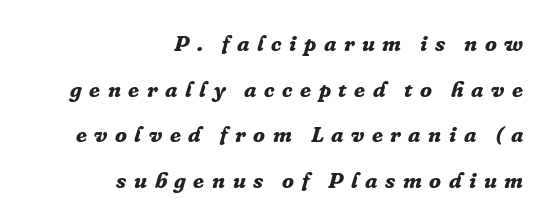
Q: Is the text bold? A: Yes.
Q: Is the text italic (slanted)? A: Yes, it leans right by about 16 degrees.
Q: Is the text underlined? A: No.
Q: How is the paragraph aligned? A: Right-aligned.
Q: Is the spacing between letters normal or unusually wide? A: Unusually wide.
Q: Is the spacing between lines tight, normal or loose? A: Loose.
